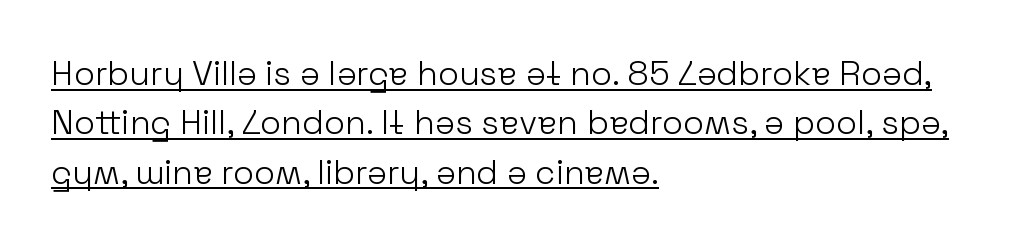
{"serif": "no", "italic": "no", "bold": "no", "weight": "light", "width": "normal", "stroke_contrast": "low", "x_height": "medium", "monospaced": "no", "underline": "yes", "align": "left", "line_spacing": "normal", "line_spacing_ratio": 1.45, "letter_spacing": "normal", "letter_spacing_em": 0.0, "glyph_px": 34}
